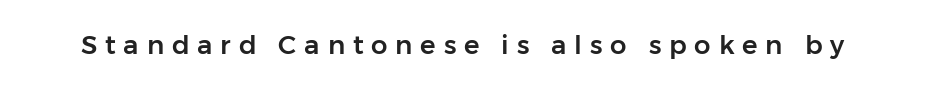
Q: Is the text italic (slanted)? A: No, it is upright.
Q: Is the text underlined? A: No.
Q: Is the spacing between letters normal or unusually wide? A: Unusually wide.
